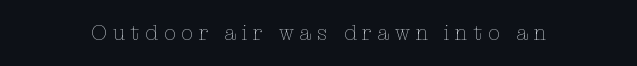
{"italic": "no", "bold": "no", "underline": "no", "letter_spacing": "wide", "letter_spacing_em": 0.27, "glyph_px": 21}
